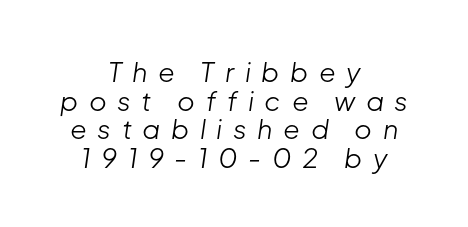
{"italic": "yes", "lean": "right", "slant_degrees": 8, "bold": "no", "underline": "no", "align": "center", "line_spacing": "tight", "line_spacing_ratio": 1.06, "letter_spacing": "wide", "letter_spacing_em": 0.39, "glyph_px": 27}
